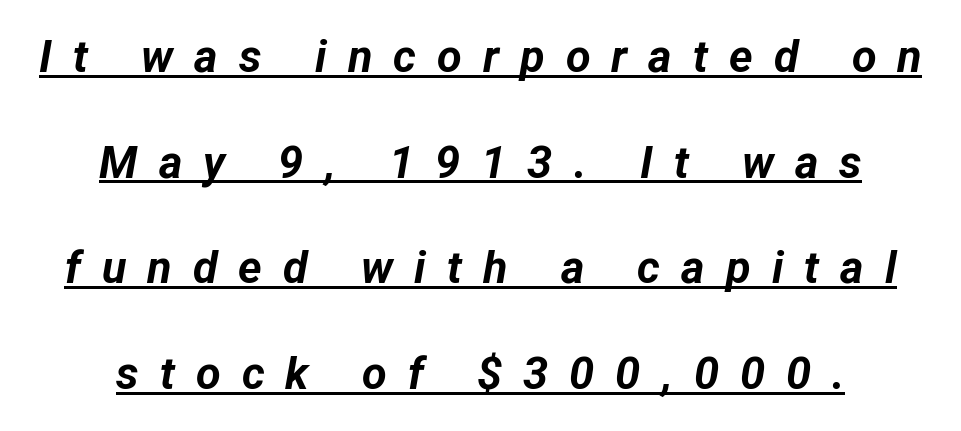
The image shows 45 px bold type, italic (leaning right); set centered, loose line spacing (2.35x), unusually wide letter spacing (+0.47 em), underlined; low stroke contrast and a medium x-height.
